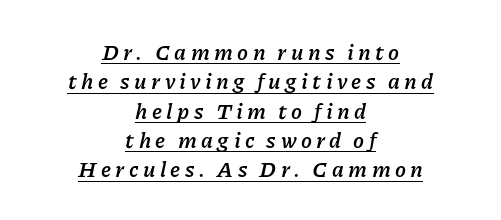
Honestly, the row spacing looks completely unremarkable. Underline: present. The typesetter chose a symmetrical, centered arrangement here. The passage shown leans; its letterforms are oblique. The strokes are fattened all the way to bold.
